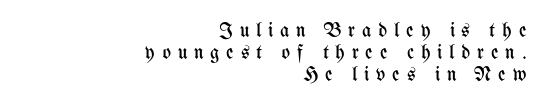
The rag falls on the left side of this text block. The letters stand upright; this is a roman face. The block of text is dense from top to bottom, with scant space between rows. No chunkiness to these letters — they're not bold. Look at the tracking — it's clearly loosened, letters drifting apart.
